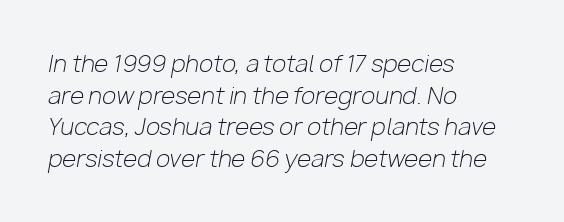
The type is set solid horizontally, with unmodified tracking. These glyphs show unthickened strokes, regular width or finer. Anything drawn beneath the words? Only blank space. Successive baselines arrive at the customary interval. The lines in this sample share a left origin and differ only in where they stop. This sample uses an oblique cut, with every glyph tilted off the vertical.
